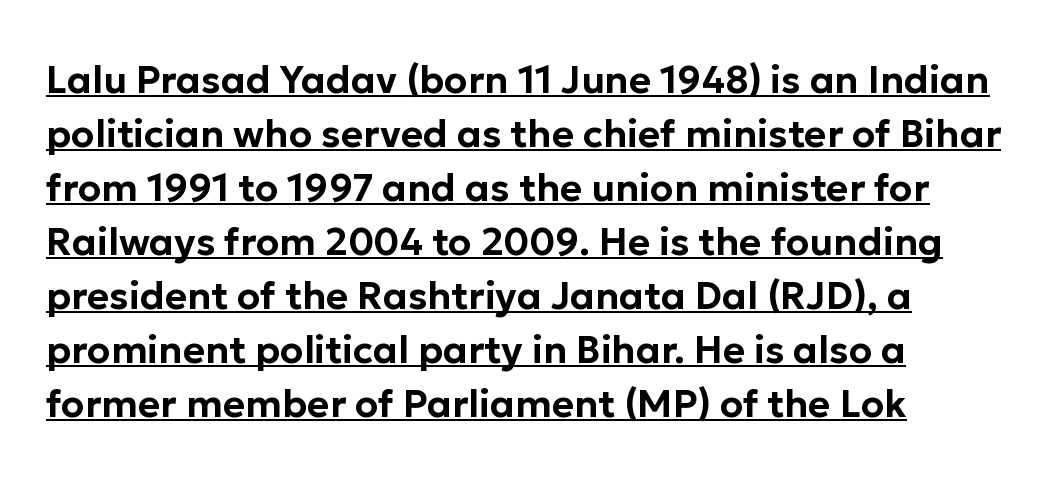
{"serif": "no", "italic": "no", "width": "normal", "stroke_contrast": "low", "x_height": "medium", "monospaced": "no", "underline": "yes", "align": "left", "line_spacing": "normal", "line_spacing_ratio": 1.42, "letter_spacing": "normal", "letter_spacing_em": 0.0, "glyph_px": 38}
